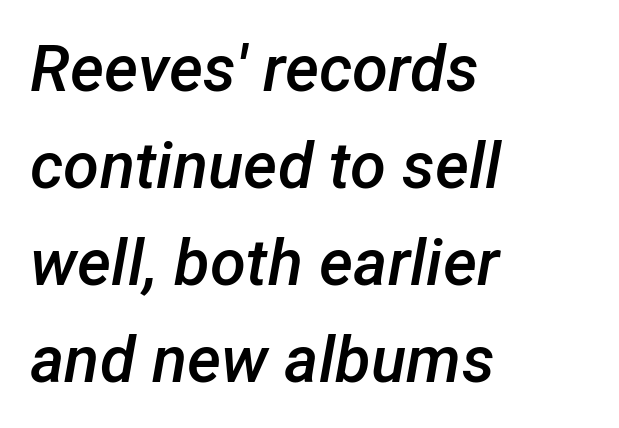
{"italic": "yes", "lean": "right", "slant_degrees": 12, "bold": "semi", "weight": "semibold", "width": "normal", "stroke_contrast": "low", "x_height": "medium", "monospaced": "no", "underline": "no", "align": "left", "line_spacing": "normal", "line_spacing_ratio": 1.49, "letter_spacing": "normal", "letter_spacing_em": 0.0, "glyph_px": 65}
